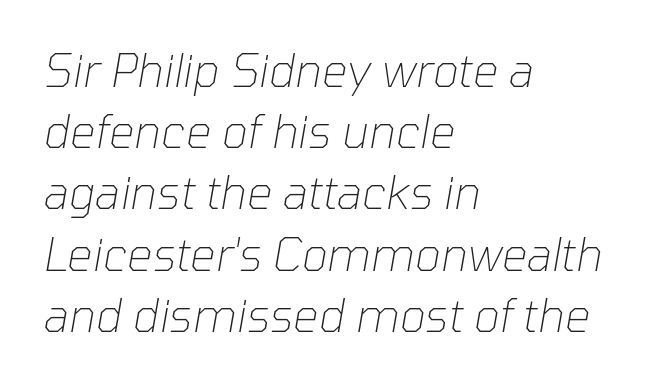
The rendering anchors every line to the left-hand side. The font sits on the lighter half of the weight spectrum, regular included. Rows of type keep a routine distance in the vertical direction. The baseline area is clear. The letters sit at their default tracking, neither squeezed nor spread. These lines are rendered in a variable-pitch font.
